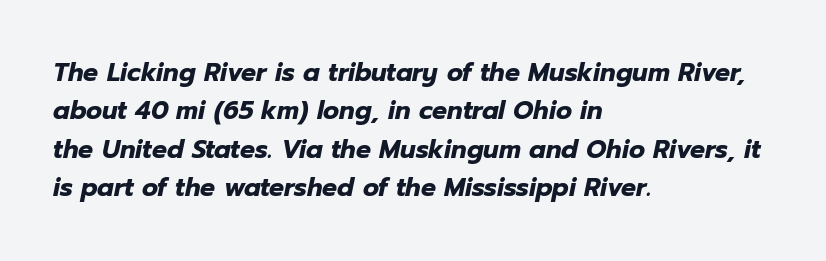
The image shows 25 px bold type, italic (leaning right); set left-aligned, normal line spacing (1.54x), normal letter spacing, not underlined.
